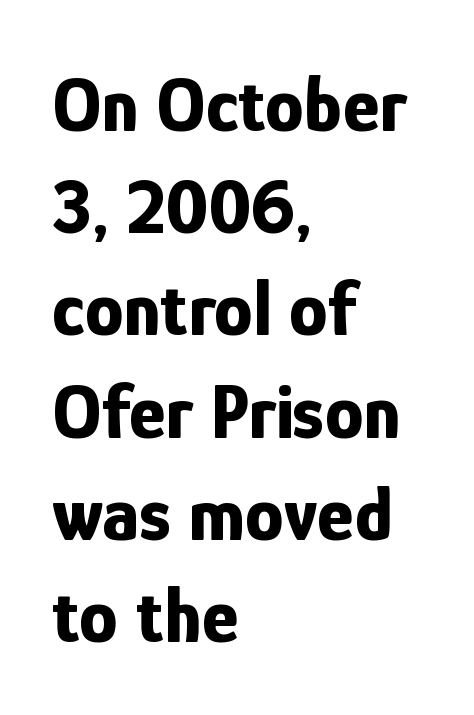
{"serif": "no", "italic": "no", "bold": "yes", "weight": "bold", "width": "condensed", "stroke_contrast": "low", "x_height": "medium", "monospaced": "no", "underline": "no", "align": "left", "line_spacing": "normal", "line_spacing_ratio": 1.31, "letter_spacing": "normal", "letter_spacing_em": 0.0, "glyph_px": 78}
